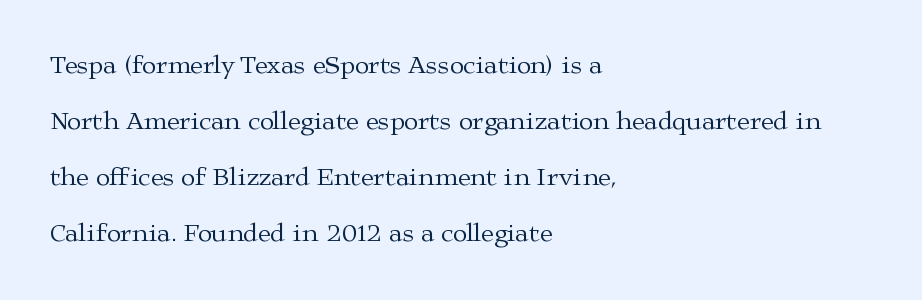
Q: Is the text bold? A: No.
Q: Is the text italic (slanted)? A: No, it is upright.
Q: Is the text underlined? A: No.
Q: How is the paragraph aligned? A: Left-aligned.
Q: Is the spacing between letters normal or unusually wide? A: Normal.
Q: Is the spacing between lines tight, normal or loose? A: Loose.
